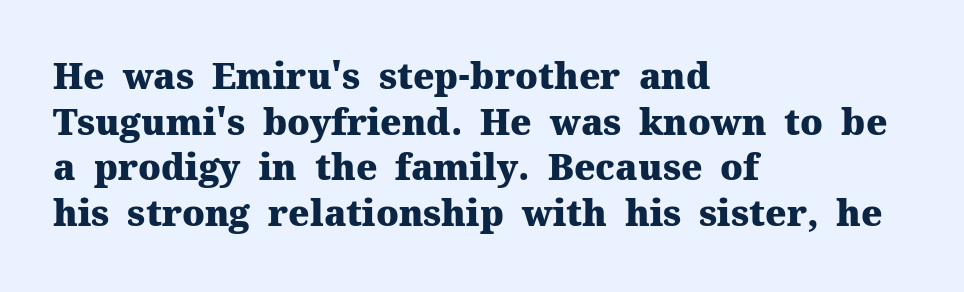
What's the leading like? Ordinary, nothing unusual. Each letter keeps its own natural width here, so spacing adapts to shape. Horizontal alignment here is leftward, the default for most running prose. Summary of weight: heavy, a full bold.
